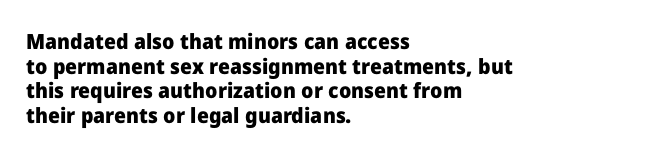
The gaps between neighbouring characters are ordinary and unremarkable. Caption: multi-line text, flush left, ragged right. The passage shown is not underscored anywhere. These lines carry a lot of weight — the face is fully bold.
